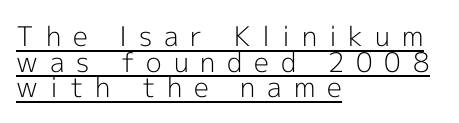
{"italic": "no", "bold": "no", "underline": "yes", "align": "left", "line_spacing": "tight", "line_spacing_ratio": 0.95, "letter_spacing": "wide", "letter_spacing_em": 0.44, "glyph_px": 27}
